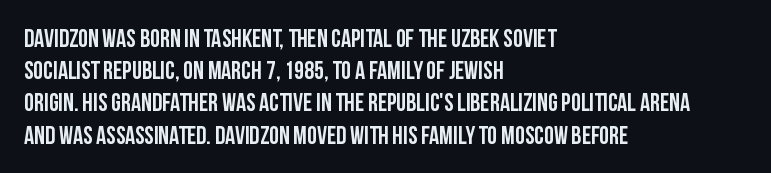
The image shows 25 px text type, upright; set left-aligned, normal line spacing (1.29x), normal letter spacing, not underlined.
